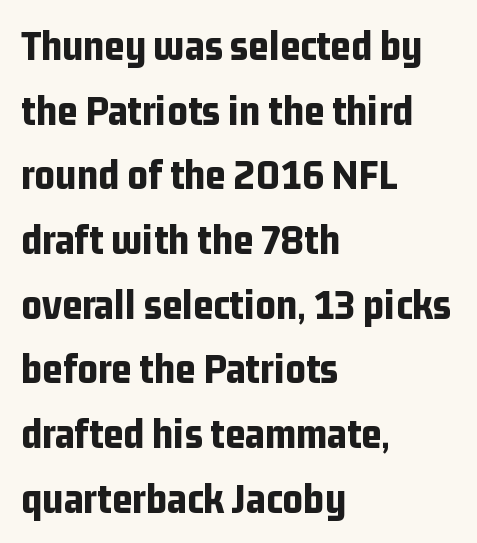
Q: Is the text bold? A: Yes.
Q: Is the text italic (slanted)? A: No, it is upright.
Q: Is the typeface a serif or a sans-serif typeface? A: Sans-serif.
Q: Is the text underlined? A: No.
Q: How is the paragraph aligned? A: Left-aligned.
Q: Is the spacing between letters normal or unusually wide? A: Normal.
Q: Is the spacing between lines tight, normal or loose? A: Normal.
Q: Width (condensed, normal, or wide)? A: Condensed.
Q: Stroke contrast? A: Low.
Q: x-height? A: Medium.
Q: Monospaced? A: No.
